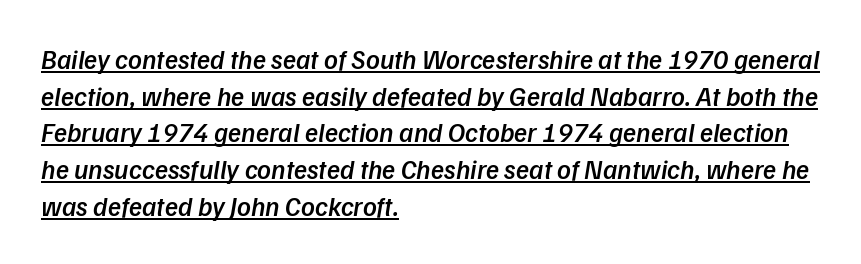
The image shows 27 px text type; set left-aligned, normal line spacing (1.36x), normal letter spacing, underlined.
